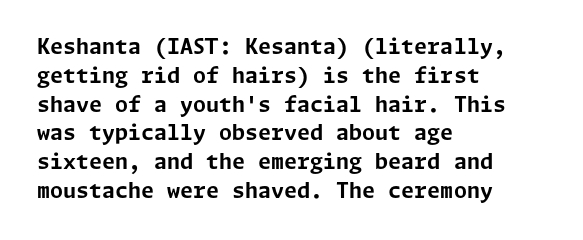
{"italic": "no", "bold": "yes", "underline": "no", "align": "left", "line_spacing": "normal", "line_spacing_ratio": 1.37, "letter_spacing": "normal", "letter_spacing_em": 0.0, "glyph_px": 21}
